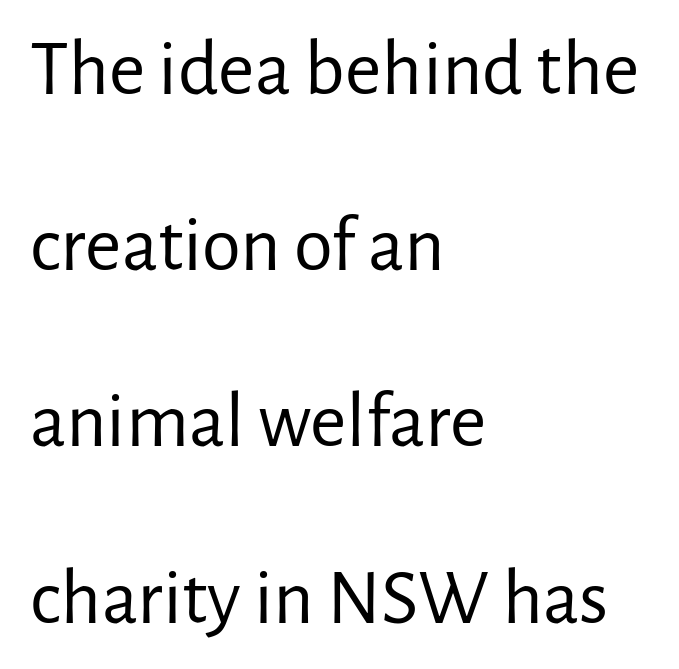
{"serif": "no", "italic": "no", "bold": "no", "weight": "regular", "width": "normal", "stroke_contrast": "low", "x_height": "medium", "monospaced": "no", "underline": "no", "align": "left", "line_spacing": "loose", "line_spacing_ratio": 2.23, "letter_spacing": "normal", "letter_spacing_em": 0.0, "glyph_px": 79}
